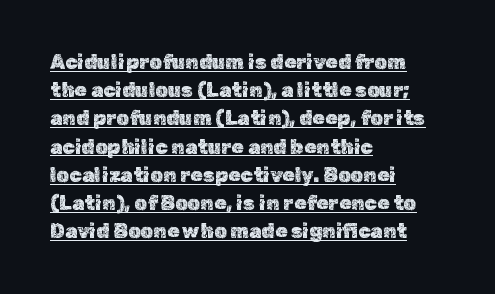
The image shows 20 px text type, upright; set left-aligned, normal line spacing (1.41x), normal letter spacing, underlined.
